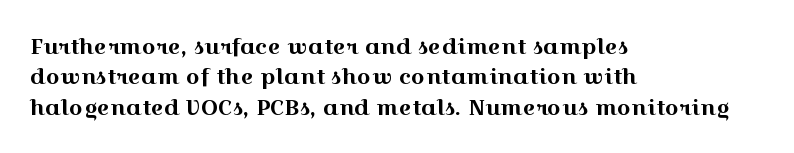
Descenders are the only things crossing below the line. The paragraph has a hard left edge and a soft right edge. Nothing unusual about the tracking: characters are spaced as the font intends. Vertically, the passage feels balanced, rows spaced as you'd expect. If you drew a line through each stem, it would be perfectly vertical.
